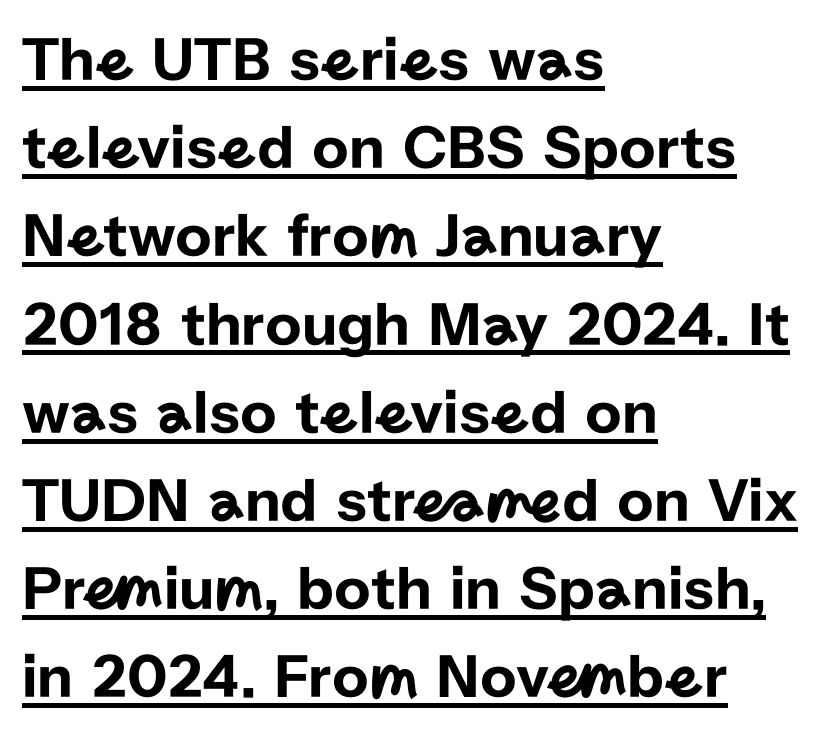
{"serif": "no", "italic": "no", "width": "normal", "stroke_contrast": "low", "x_height": "medium", "monospaced": "no", "underline": "yes", "align": "left", "line_spacing": "normal", "line_spacing_ratio": 1.4, "letter_spacing": "normal", "letter_spacing_em": 0.0, "glyph_px": 63}
